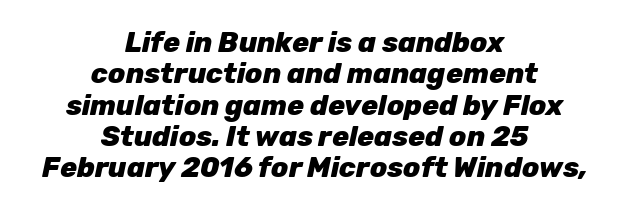
{"italic": "yes", "lean": "right", "slant_degrees": 12, "bold": "yes", "weight": "heavy", "width": "normal", "stroke_contrast": "low", "x_height": "medium", "monospaced": "no", "underline": "no", "align": "center", "line_spacing": "tight", "line_spacing_ratio": 1.12, "letter_spacing": "normal", "letter_spacing_em": 0.0, "glyph_px": 28}
